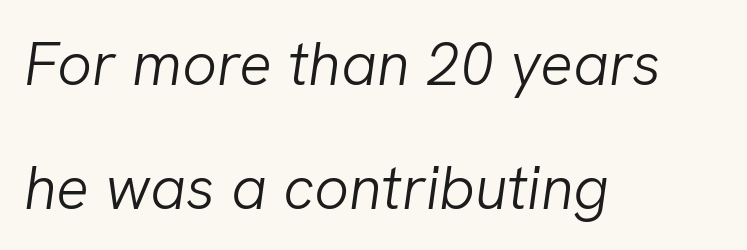
{"italic": "yes", "lean": "right", "slant_degrees": 8, "bold": "no", "weight": "light", "width": "normal", "stroke_contrast": "low", "x_height": "medium", "monospaced": "no", "underline": "no", "align": "left", "line_spacing": "loose", "line_spacing_ratio": 2.04, "letter_spacing": "normal", "letter_spacing_em": 0.0, "glyph_px": 61}
